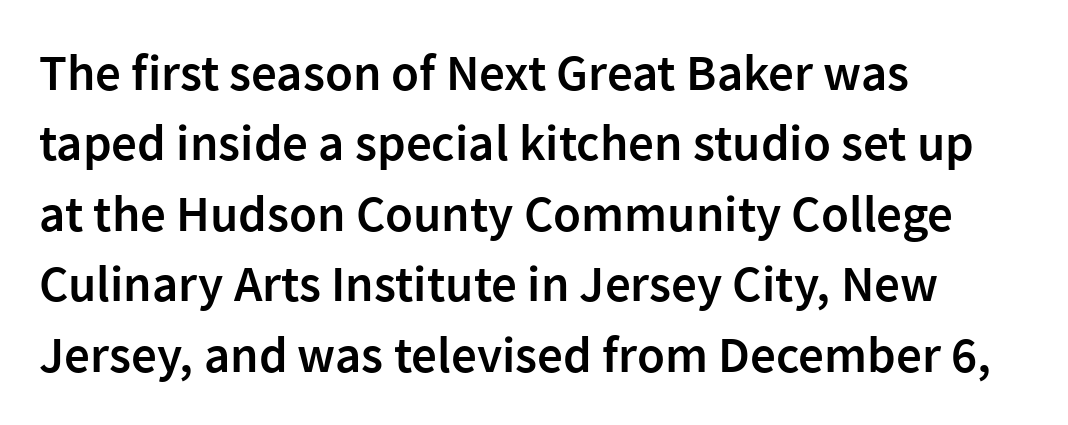
{"serif": "no", "italic": "no", "bold": "semi", "weight": "semibold", "width": "normal", "stroke_contrast": "low", "x_height": "medium", "monospaced": "no", "underline": "no", "align": "left", "line_spacing": "normal", "line_spacing_ratio": 1.38, "letter_spacing": "normal", "letter_spacing_em": 0.0, "glyph_px": 51}
